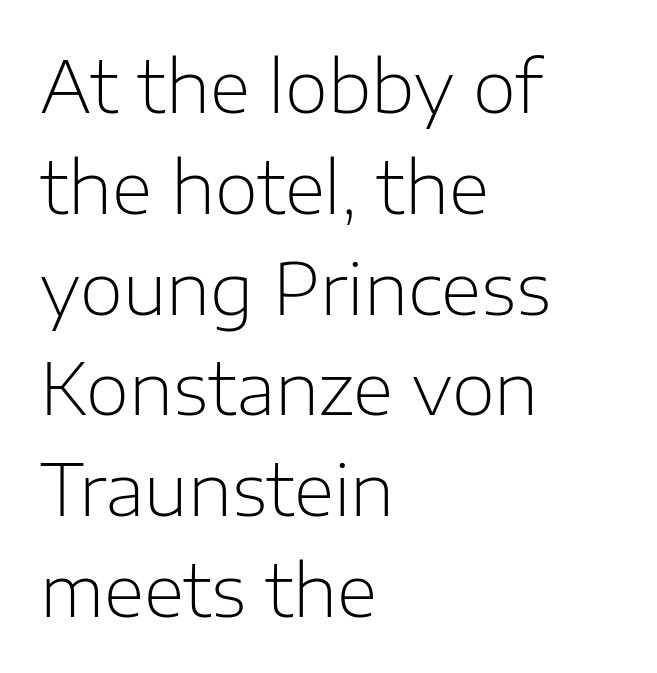
{"serif": "no", "italic": "no", "bold": "no", "weight": "light", "width": "normal", "stroke_contrast": "low", "x_height": "medium", "monospaced": "no", "underline": "no", "align": "left", "line_spacing": "normal", "line_spacing_ratio": 1.44, "letter_spacing": "normal", "letter_spacing_em": 0.0, "glyph_px": 70}
